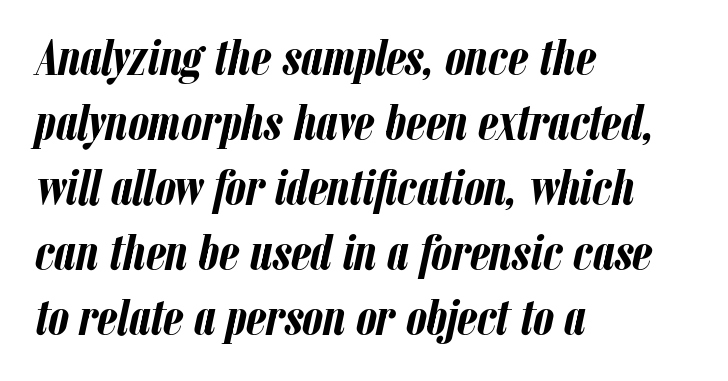
The image shows 52 px semibold, condensed type, italic (leaning right); set left-aligned, normal line spacing (1.25x), normal letter spacing, not underlined; low stroke contrast and a medium x-height.
